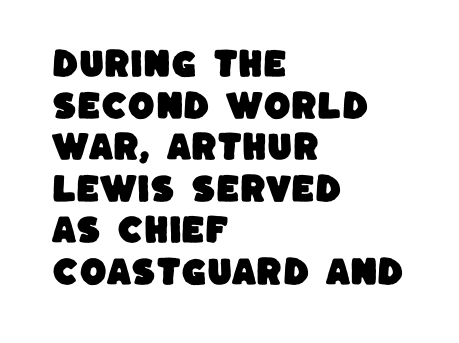
Letter spacing: default. The ragged edge is on the right, which tells us the setting is flush left. If you measured baseline to baseline, you'd find a middling distance. This sample uses a sans-serif face. A typesetter would call this proportional, since set widths differ per character.
